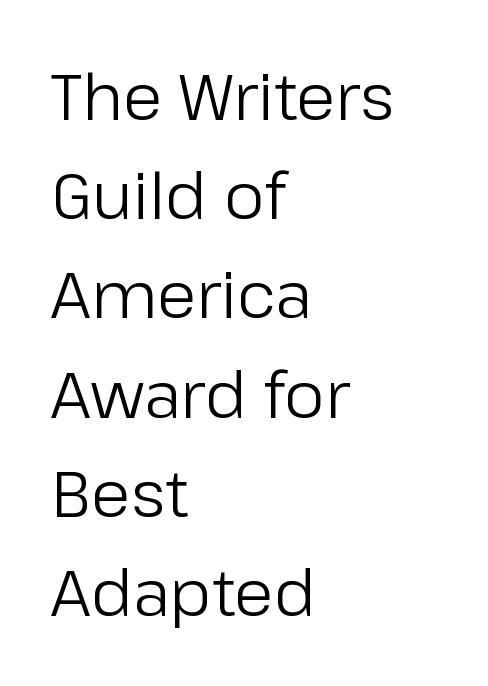
The image shows 64 px regular-weight sans-serif type, upright; set left-aligned, normal line spacing (1.55x), normal letter spacing, not underlined; low stroke contrast and a medium x-height.
